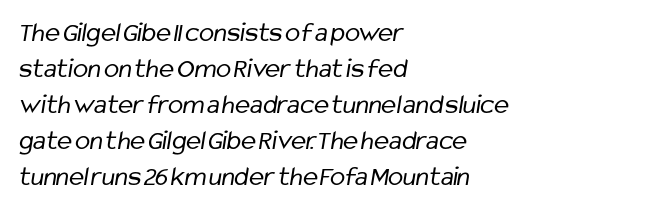
Q: Is the text bold? A: No.
Q: Is the typeface a serif or a sans-serif typeface? A: Sans-serif.
Q: Is the text underlined? A: No.
Q: How is the paragraph aligned? A: Left-aligned.
Q: Is the spacing between letters normal or unusually wide? A: Normal.
Q: Is the spacing between lines tight, normal or loose? A: Normal.
Q: Width (condensed, normal, or wide)? A: Condensed.
Q: Stroke contrast? A: Low.
Q: x-height? A: Medium.
Q: Monospaced? A: No.
